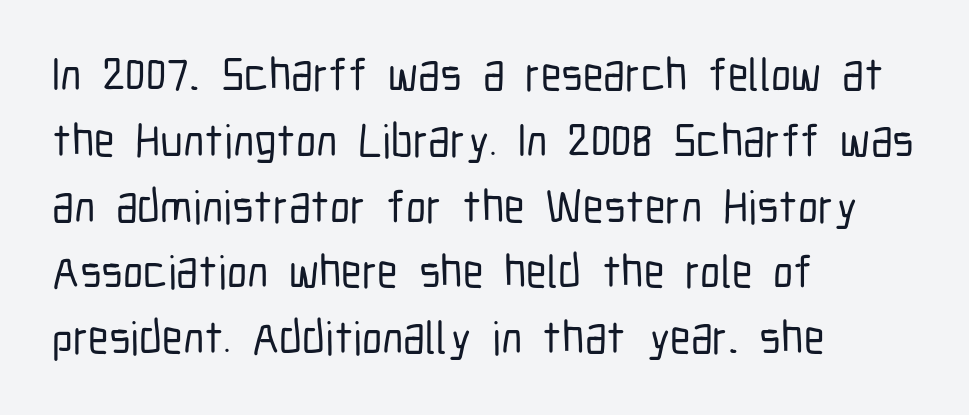
Vertically, the passage feels balanced, rows spaced as you'd expect. A typesetter would mark this as roman, not italic. Nope, no serifs anywhere on these letters. The passage shown is typed in a proportional face where columns would drift. Each row of text sits above clean, open space.
